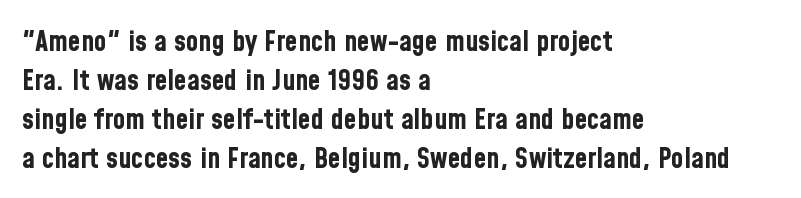
{"serif": "no", "italic": "no", "bold": "yes", "weight": "bold", "width": "condensed", "stroke_contrast": "low", "x_height": "medium", "monospaced": "no", "underline": "no", "align": "left", "line_spacing": "normal", "line_spacing_ratio": 1.35, "letter_spacing": "normal", "letter_spacing_em": 0.0, "glyph_px": 29}
